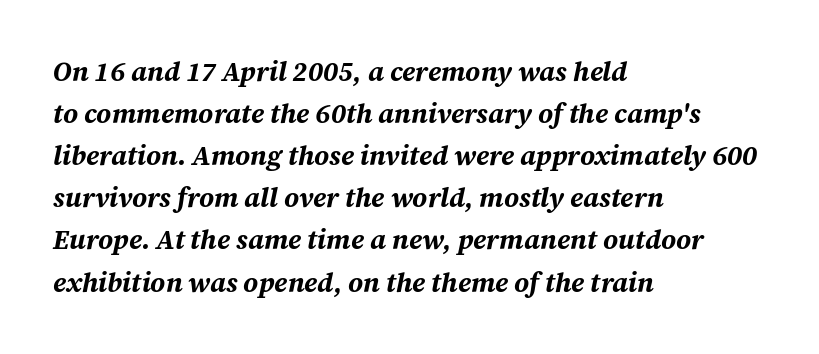
{"italic": "yes", "lean": "right", "slant_degrees": 12, "bold": "yes", "underline": "no", "align": "left", "line_spacing": "normal", "line_spacing_ratio": 1.56, "letter_spacing": "normal", "letter_spacing_em": 0.0, "glyph_px": 27}
